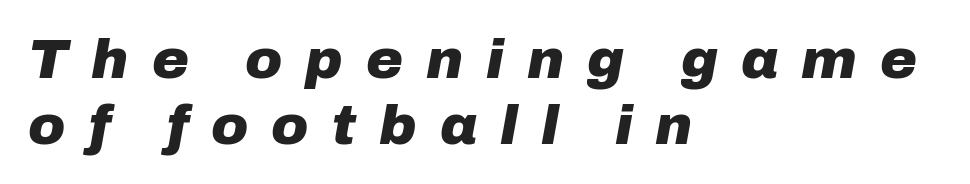
The image shows 56 px heavy type, italic (leaning right); set left-aligned, line spacing 1.17x, unusually wide letter spacing (+0.41 em), not underlined; low stroke contrast and a medium x-height.
